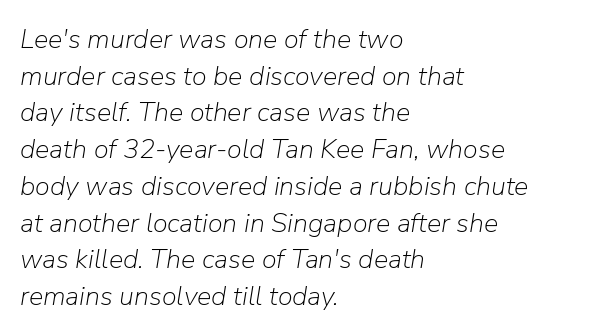
{"italic": "yes", "lean": "right", "slant_degrees": 9, "bold": "no", "underline": "no", "align": "left", "line_spacing": "normal", "line_spacing_ratio": 1.36, "letter_spacing": "normal", "letter_spacing_em": 0.0, "glyph_px": 27}
